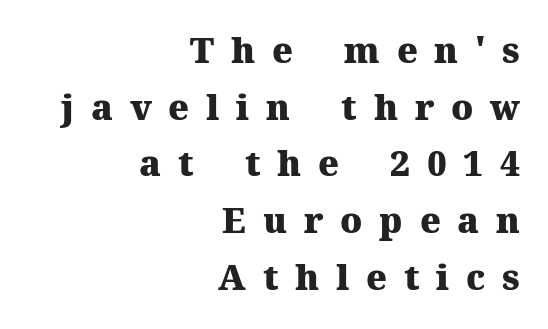
Q: Is the text bold? A: Yes.
Q: Is the text italic (slanted)? A: No, it is upright.
Q: Is the typeface a serif or a sans-serif typeface? A: Serif.
Q: Is the text underlined? A: No.
Q: How is the paragraph aligned? A: Right-aligned.
Q: Is the spacing between letters normal or unusually wide? A: Unusually wide.
Q: Is the spacing between lines tight, normal or loose? A: Normal.
Q: Width (condensed, normal, or wide)? A: Normal.
Q: Stroke contrast? A: Medium.
Q: x-height? A: Medium.
Q: Monospaced? A: No.
